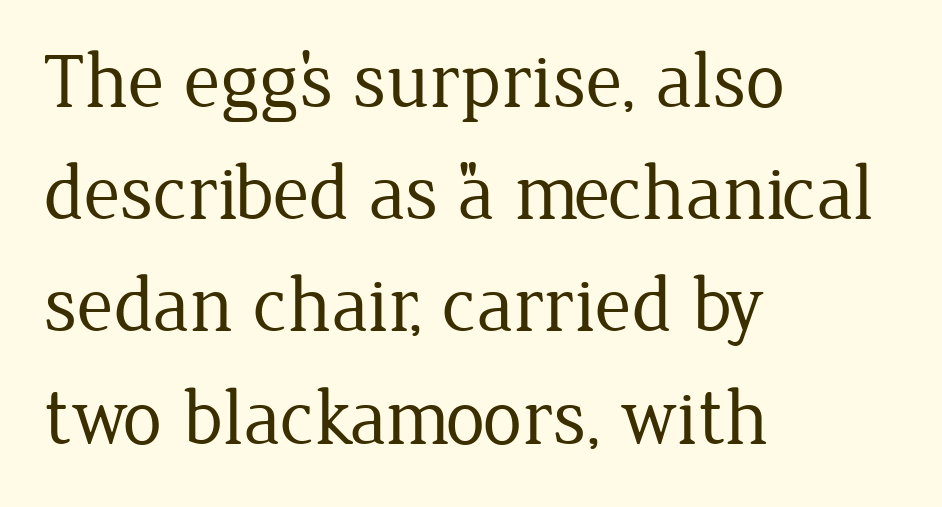
The specimen reads as upright at a glance. Just letters on the line, the space beneath them empty. The designer left line spacing at the default. No chunkiness to these letters — they're not bold. Here the designer chose a conventional face with non-uniform glyph widths. Inter-character spacing is left at the font's built-in metrics.
